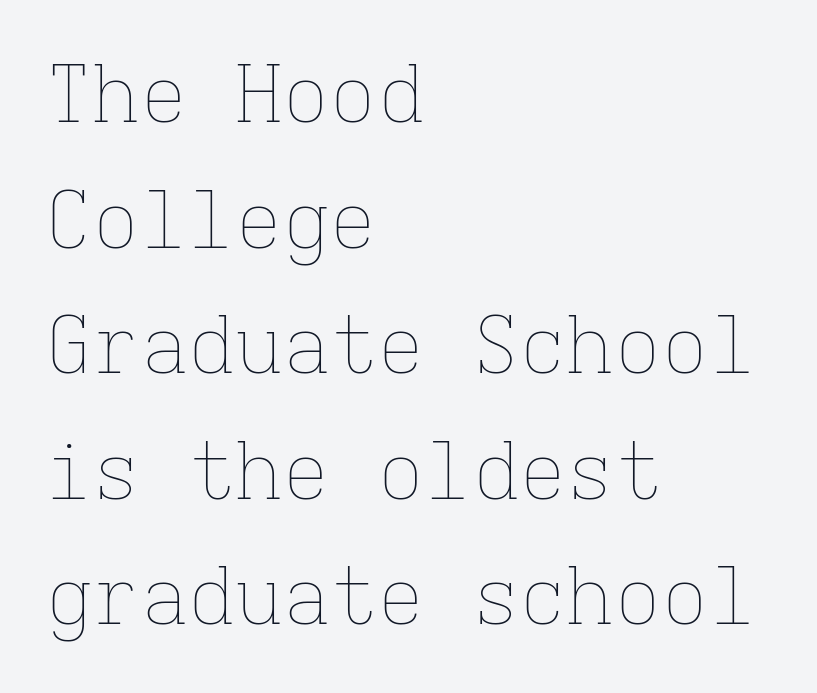
Q: Is the text bold? A: No.
Q: Is the text italic (slanted)? A: No, it is upright.
Q: Is the text underlined? A: No.
Q: How is the paragraph aligned? A: Left-aligned.
Q: Is the spacing between letters normal or unusually wide? A: Normal.
Q: Is the spacing between lines tight, normal or loose? A: Normal.
Q: Width (condensed, normal, or wide)? A: Normal.
Q: Stroke contrast? A: Low.
Q: x-height? A: Medium.
Q: Monospaced? A: Yes.
